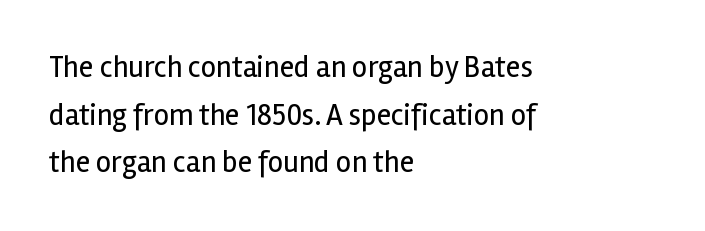
{"serif": "no", "italic": "no", "bold": "no", "weight": "regular", "width": "normal", "x_height": "medium", "monospaced": "no", "underline": "no", "align": "left", "line_spacing": "normal", "line_spacing_ratio": 1.59, "letter_spacing": "normal", "letter_spacing_em": 0.0, "glyph_px": 30}
